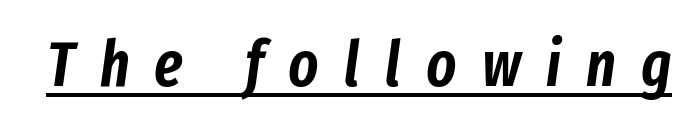
Q: Is the text italic (slanted)? A: Yes, it leans right by about 8 degrees.
Q: Is the text underlined? A: Yes.
Q: Is the spacing between letters normal or unusually wide? A: Unusually wide.
Q: Width (condensed, normal, or wide)? A: Condensed.
Q: Stroke contrast? A: Low.
Q: x-height? A: Medium.
Q: Monospaced? A: No.
